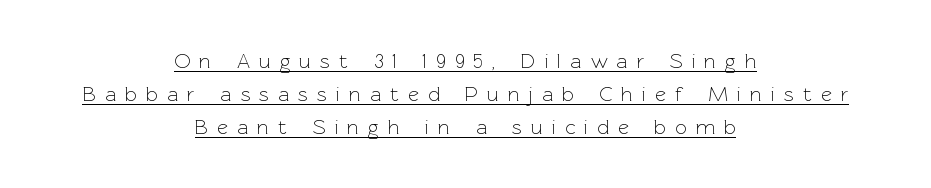
The image shows 21 px text type, upright; set centered, normal line spacing (1.56x), unusually wide letter spacing (+0.43 em), underlined.
